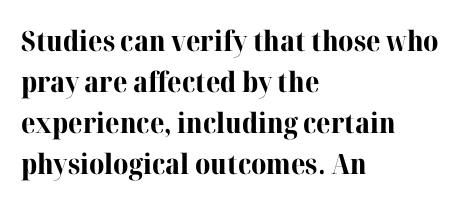
{"serif": "yes", "italic": "no", "bold": "yes", "weight": "bold", "width": "normal", "stroke_contrast": "high", "x_height": "medium", "monospaced": "no", "underline": "no", "align": "left", "line_spacing": "normal", "line_spacing_ratio": 1.47, "letter_spacing": "normal", "letter_spacing_em": 0.0, "glyph_px": 28}
